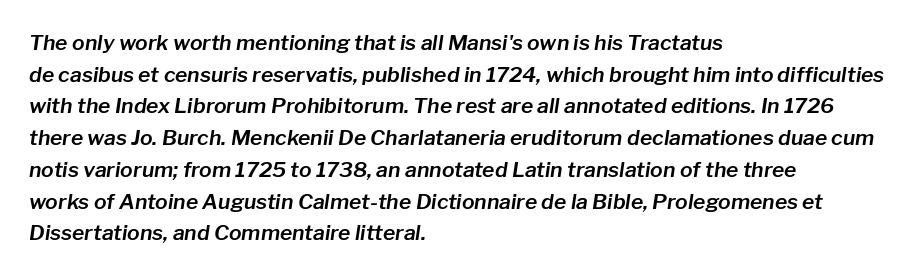
{"italic": "yes", "lean": "right", "slant_degrees": 8, "underline": "no", "align": "left", "line_spacing": "normal", "line_spacing_ratio": 1.51, "letter_spacing": "normal", "letter_spacing_em": 0.0, "glyph_px": 21}
